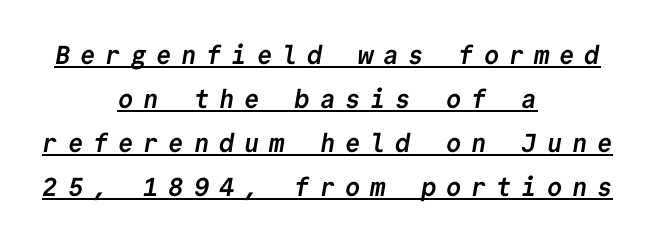
Typesetter's note: full bold, strokes at maximum text heaviness. Quick note: underline on. Baseline-to-baseline distance is the conventional proportion of letter height. The compositor balanced each line on the midline. Observe the wide spacing: letters keep a clear distance from each other.
